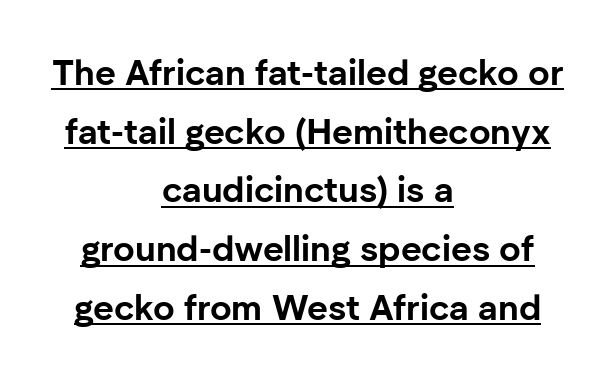
{"serif": "no", "italic": "no", "bold": "yes", "weight": "bold", "width": "normal", "stroke_contrast": "low", "x_height": "medium", "monospaced": "no", "underline": "yes", "align": "center", "line_spacing": "normal", "line_spacing_ratio": 1.63, "letter_spacing": "normal", "letter_spacing_em": 0.0, "glyph_px": 36}
